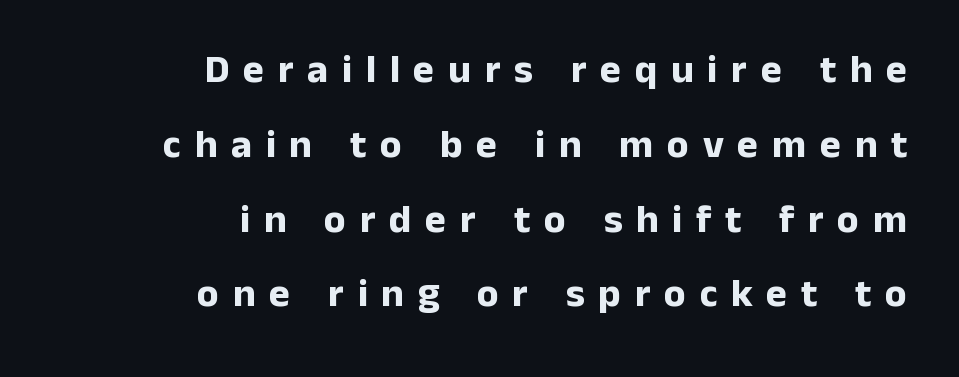
The image shows 40 px bold sans-serif type, upright; set right-aligned, line spacing 1.87x, unusually wide letter spacing (+0.34 em), not underlined; low stroke contrast and a medium x-height.
